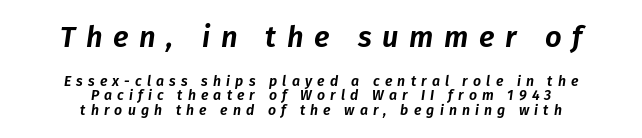
{"italic": "yes", "lean": "right", "slant_degrees": 8, "width": "normal", "stroke_contrast": "low", "x_height": "medium", "monospaced": "no", "underline": "no", "align": "center", "line_spacing": "tight", "line_spacing_ratio": 1.03, "letter_spacing": "wide", "letter_spacing_em": 0.37, "larger_block": "first", "size_ratio": 2.07, "glyph_px": 29}
